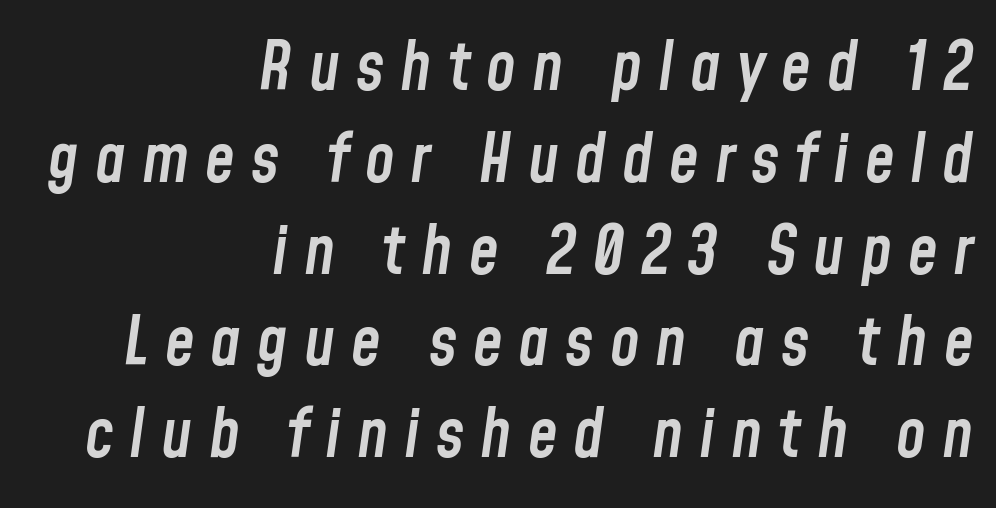
Leftover space on each line is placed entirely before the opening word. Glance below the letters and you will spot only blank space. The typography opts for an oblique posture over an upright one. Someone cranked the tracking dial way up on this one.
